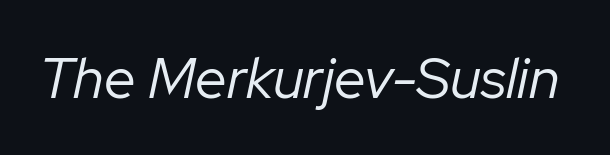
Q: Is the text bold? A: No.
Q: Is the text italic (slanted)? A: Yes, it leans right by about 12 degrees.
Q: Is the text underlined? A: No.
Q: Is the spacing between letters normal or unusually wide? A: Normal.
Q: Width (condensed, normal, or wide)? A: Normal.
Q: Stroke contrast? A: Low.
Q: x-height? A: Medium.
Q: Monospaced? A: No.
